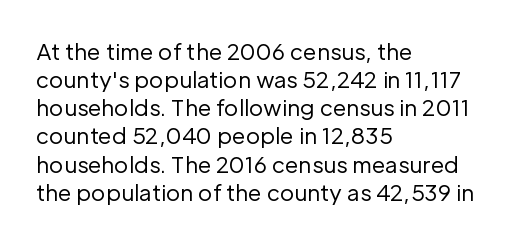
Q: Is the text bold? A: No.
Q: Is the text italic (slanted)? A: No, it is upright.
Q: Is the text underlined? A: No.
Q: How is the paragraph aligned? A: Left-aligned.
Q: Is the spacing between letters normal or unusually wide? A: Normal.
Q: Is the spacing between lines tight, normal or loose? A: Normal.
